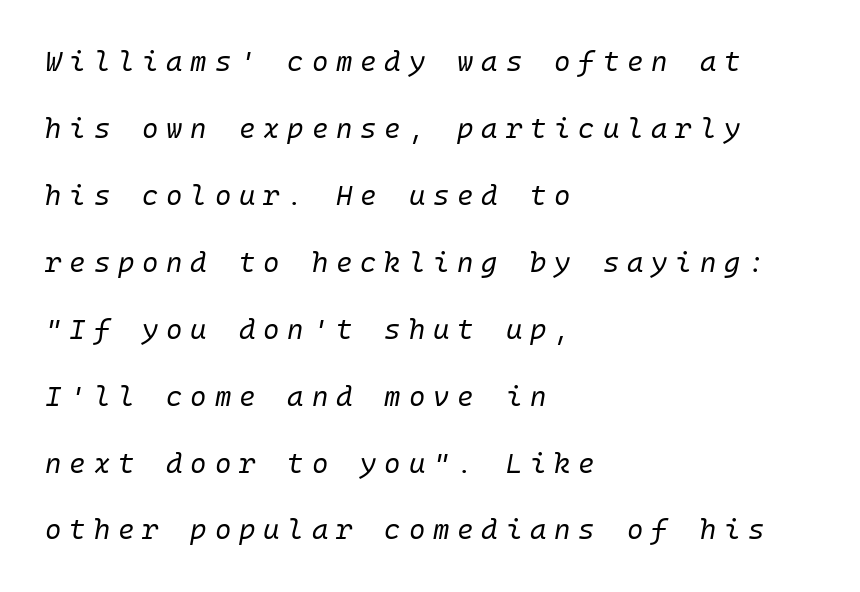
{"italic": "yes", "lean": "right", "slant_degrees": 10, "bold": "no", "weight": "regular", "width": "normal", "stroke_contrast": "low", "x_height": "medium", "underline": "no", "align": "left", "line_spacing": "loose", "line_spacing_ratio": 2.39, "letter_spacing": "wide", "letter_spacing_em": 0.28, "glyph_px": 28}
